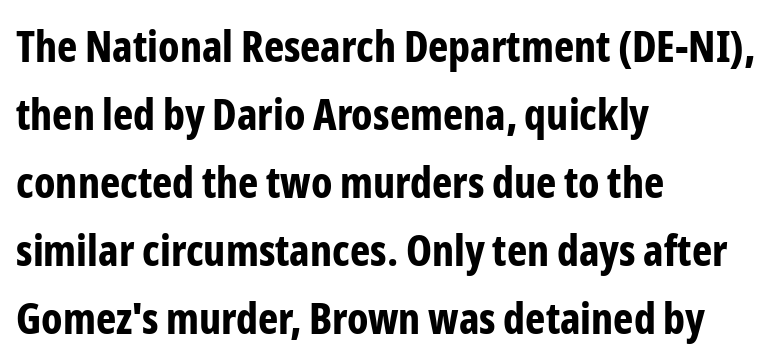
Glyph-to-glyph distance matches everyday printed text. Look at the bottom of the vertical strokes: they stop flat, with no serifs. What's the leading like? Ordinary, nothing unusual. Check under the words: just untouched page.
